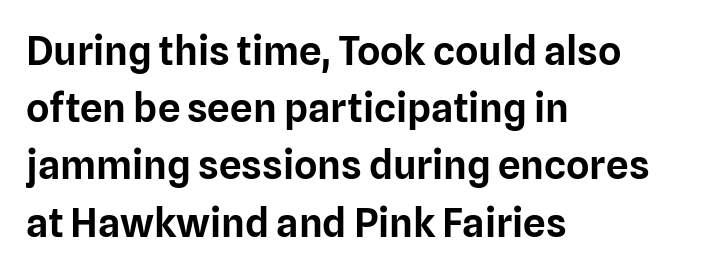
Q: Is the text italic (slanted)? A: No, it is upright.
Q: Is the typeface a serif or a sans-serif typeface? A: Sans-serif.
Q: Is the text underlined? A: No.
Q: How is the paragraph aligned? A: Left-aligned.
Q: Is the spacing between letters normal or unusually wide? A: Normal.
Q: Is the spacing between lines tight, normal or loose? A: Normal.
Q: Width (condensed, normal, or wide)? A: Normal.
Q: Stroke contrast? A: Low.
Q: x-height? A: Medium.
Q: Monospaced? A: No.
